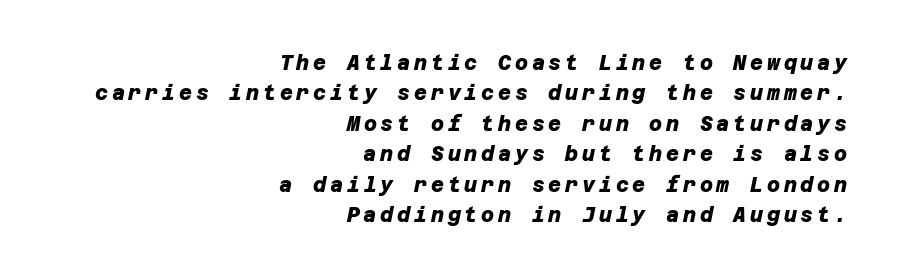
The space between consecutive lines is moderate. Visually the block forms a straight wall on the right and a jagged coastline on the left. Look at the stroke-to-counter ratio: heavy, a bold. The space beneath each line is pristine and unruled.
